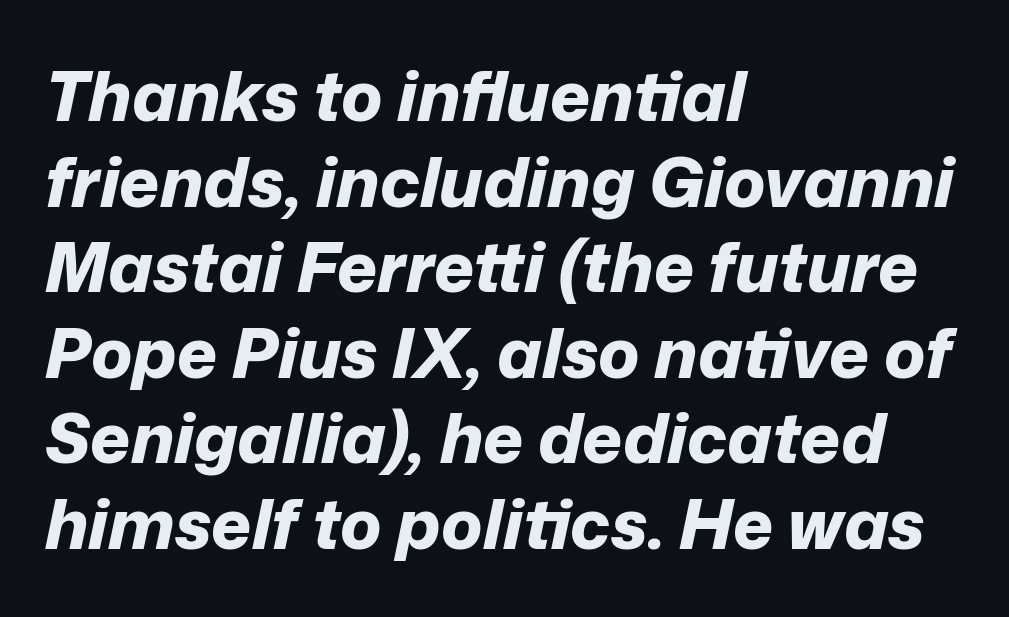
Q: Is the text bold? A: Yes.
Q: Is the text italic (slanted)? A: Yes, it leans right by about 12 degrees.
Q: Is the text underlined? A: No.
Q: How is the paragraph aligned? A: Left-aligned.
Q: Is the spacing between letters normal or unusually wide? A: Normal.
Q: Width (condensed, normal, or wide)? A: Normal.
Q: Stroke contrast? A: Low.
Q: x-height? A: Medium.
Q: Monospaced? A: No.
